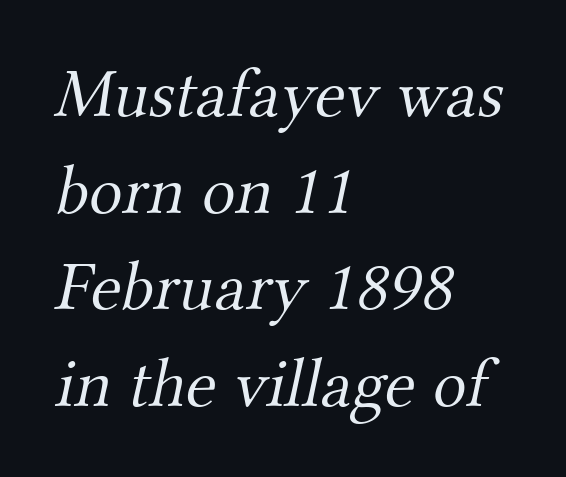
The image shows 70 px light serif type; set left-aligned, normal line spacing (1.38x), normal letter spacing, not underlined; medium stroke contrast and a small x-height.
